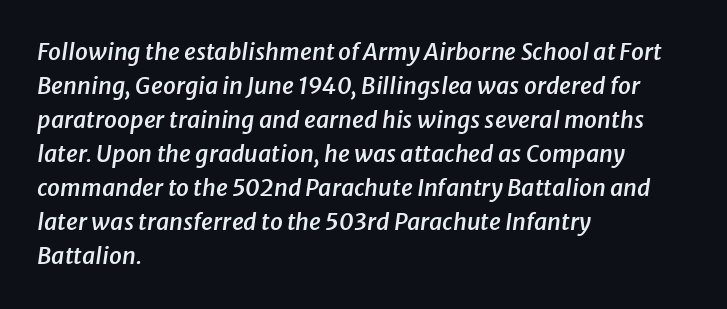
The image shows 23 px text type, italic (leaning right); set left-aligned, normal line spacing (1.48x), normal letter spacing, not underlined.
